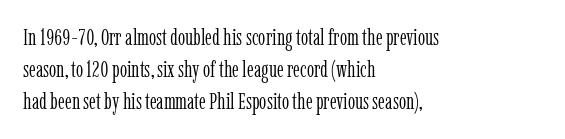
Q: Is the text bold? A: No.
Q: Is the text italic (slanted)? A: No, it is upright.
Q: Is the text underlined? A: No.
Q: How is the paragraph aligned? A: Left-aligned.
Q: Is the spacing between letters normal or unusually wide? A: Normal.
Q: Is the spacing between lines tight, normal or loose? A: Normal.
